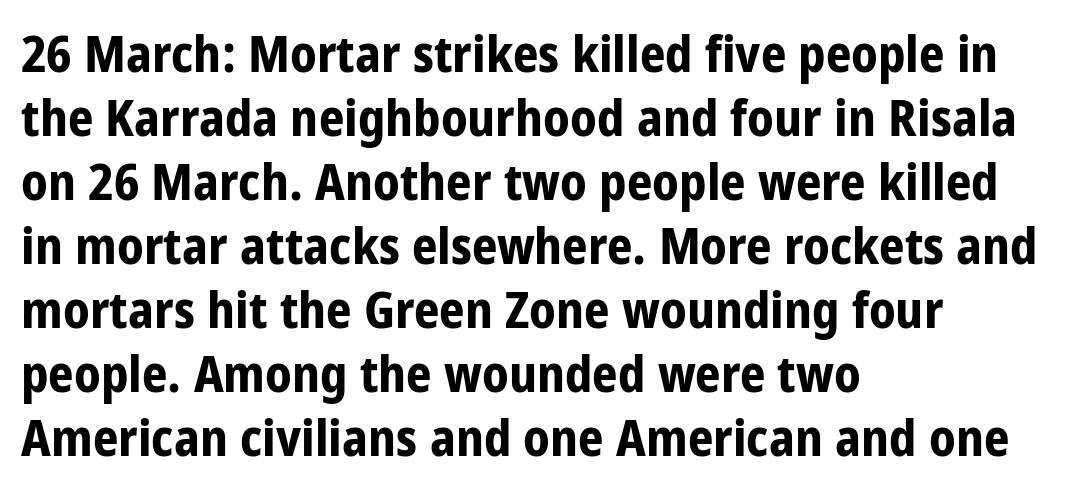
{"serif": "no", "italic": "no", "bold": "yes", "weight": "bold", "width": "condensed", "stroke_contrast": "low", "x_height": "large", "monospaced": "no", "underline": "no", "align": "left", "line_spacing": "normal", "line_spacing_ratio": 1.28, "letter_spacing": "normal", "letter_spacing_em": 0.0, "glyph_px": 50}
